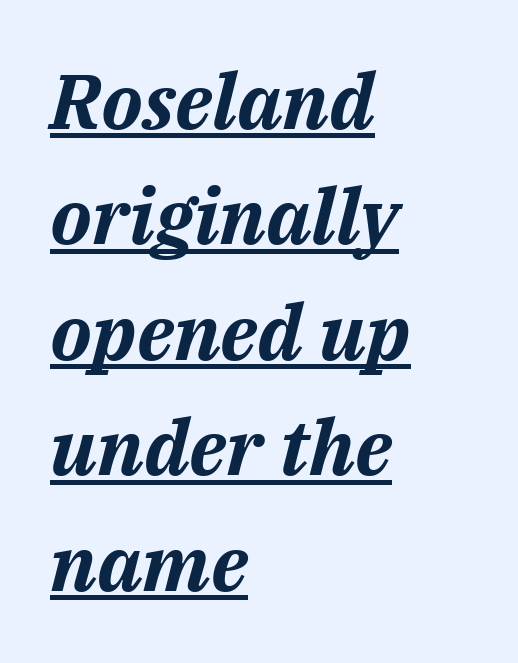
Q: Is the text bold? A: Yes.
Q: Is the text italic (slanted)? A: Yes, it leans right by about 14 degrees.
Q: Is the text underlined? A: Yes.
Q: How is the paragraph aligned? A: Left-aligned.
Q: Is the spacing between letters normal or unusually wide? A: Normal.
Q: Is the spacing between lines tight, normal or loose? A: Normal.
Q: Width (condensed, normal, or wide)? A: Normal.
Q: Stroke contrast? A: Medium.
Q: x-height? A: Medium.
Q: Monospaced? A: No.
